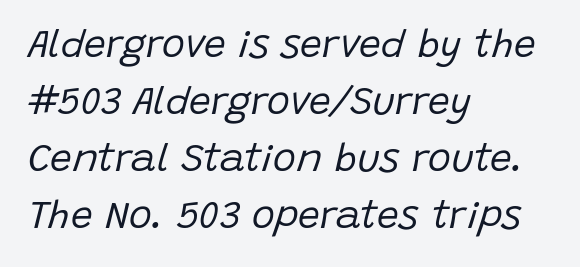
Designer's note — italics engaged. The space beneath each line is pristine and unruled. If you drew a ruler down the left edge, every line would touch it. Quick note: interline space is typical. Stem width sits at or under what a default text font uses. These lines are rendered in a variable-pitch font.
